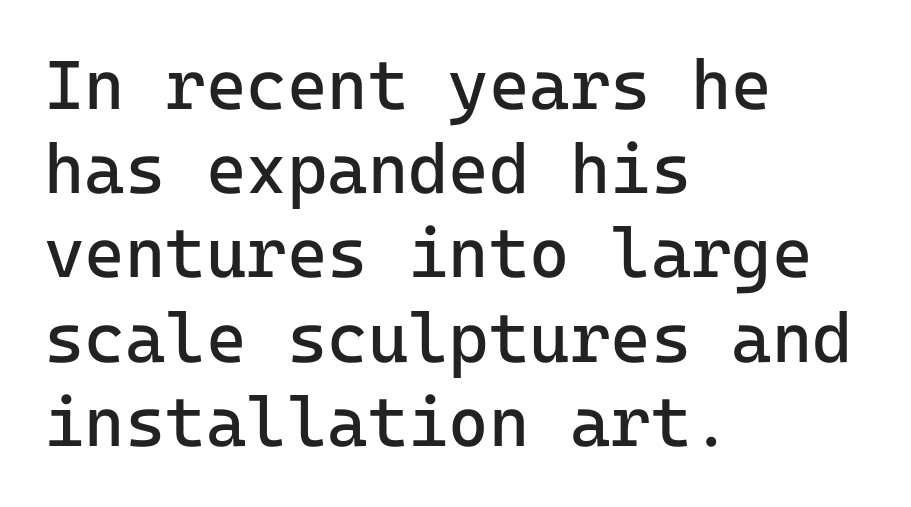
The image shows 69 px regular-weight sans-serif type, upright, monospaced; set left-aligned, line spacing 1.22x, normal letter spacing, not underlined; low stroke contrast and a medium x-height.
